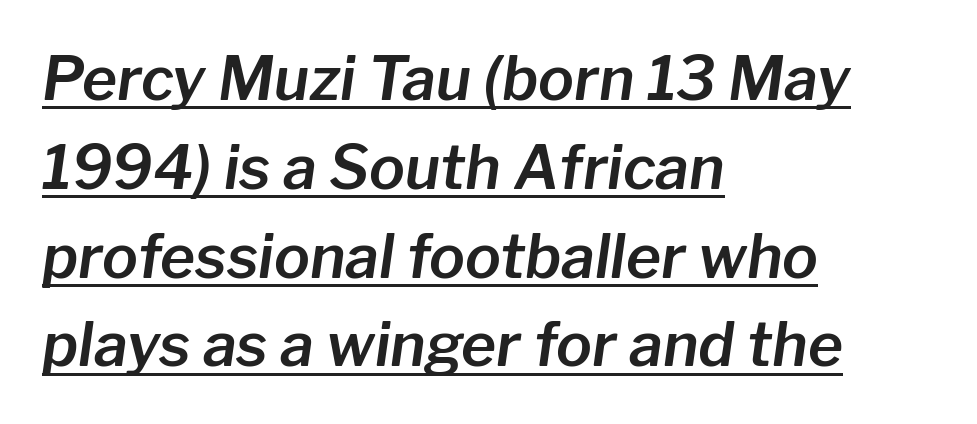
A continuous stroke trails under the words, as in a hyperlink. The block of text has a typical density, with ordinary space between rows. Horizontal alignment here is leftward, the default for most running prose. This sample has the flowing, uneven cadence of proportional lettering. Standard letterfit; no display-style spreading of the glyphs. The font's italic variant was chosen for this text.
